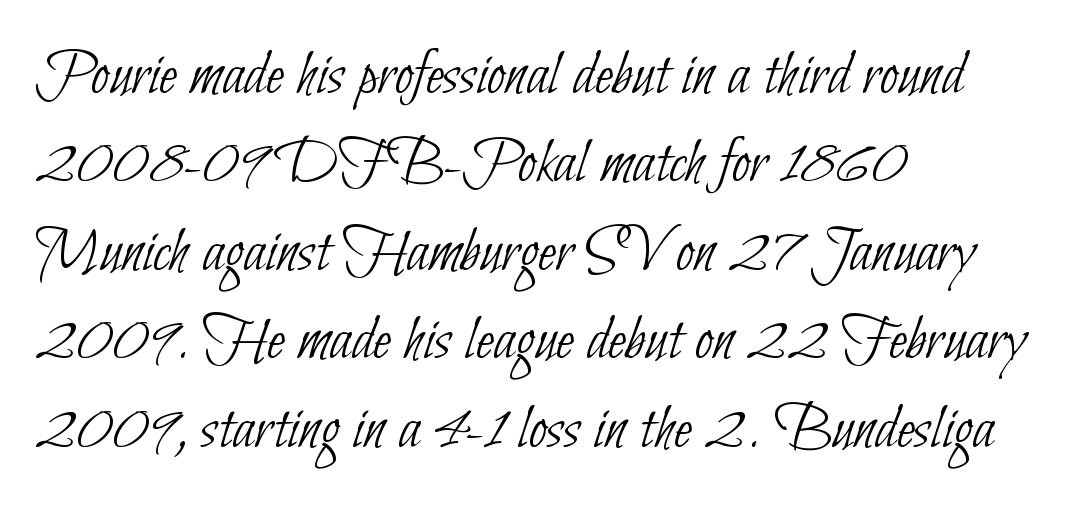
The image shows 66 px thin, condensed sans-serif type; set left-aligned, normal line spacing (1.34x), normal letter spacing, not underlined; low stroke contrast and a small x-height.
